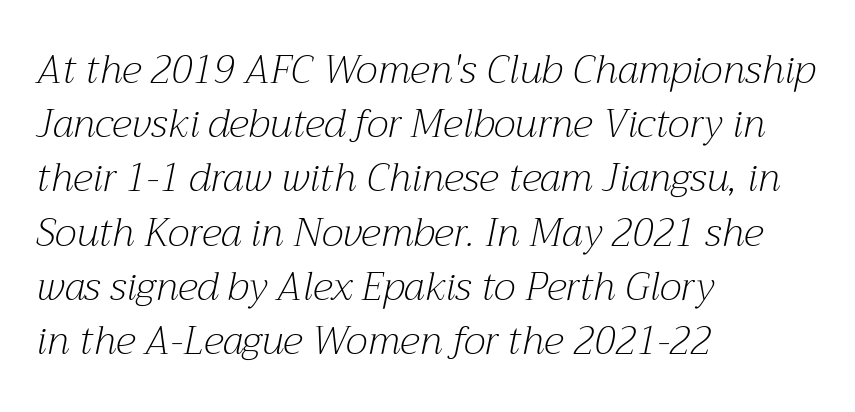
{"serif": "yes", "italic": "yes", "lean": "right", "slant_degrees": 12, "bold": "no", "weight": "light", "width": "normal", "stroke_contrast": "medium", "x_height": "medium", "monospaced": "no", "underline": "no", "align": "left", "line_spacing": "normal", "line_spacing_ratio": 1.39, "letter_spacing": "normal", "letter_spacing_em": 0.0, "glyph_px": 39}
